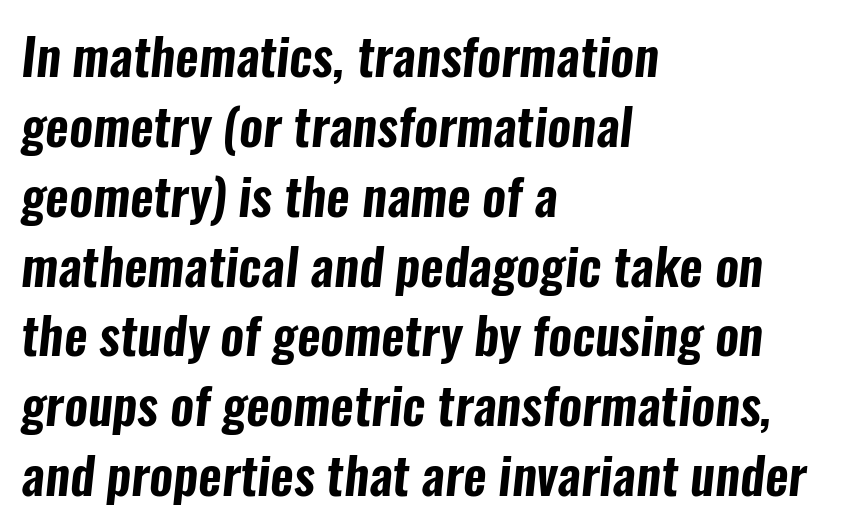
{"serif": "no", "width": "condensed", "stroke_contrast": "low", "x_height": "medium", "monospaced": "no", "underline": "no", "align": "left", "line_spacing": "normal", "line_spacing_ratio": 1.37, "letter_spacing": "normal", "letter_spacing_em": 0.0, "glyph_px": 51}
